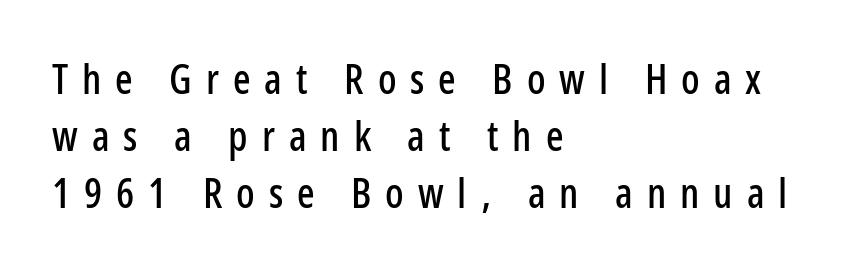
Every row of glyphs begins at an identical x-position on the left. Italic? Not at all — the glyphs are vertical. Clear beneath every line of the passage. Font category for this specimen: sans-serif. How would I describe the line gaps? Plain and ordinary.
